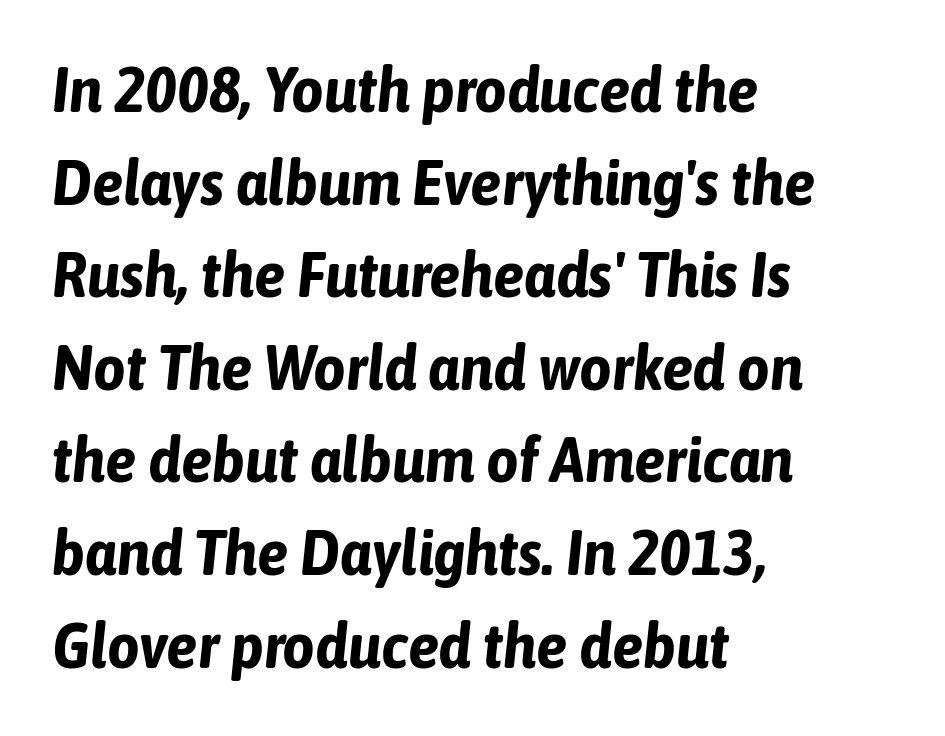
{"italic": "yes", "lean": "right", "slant_degrees": 6, "bold": "yes", "weight": "bold", "width": "condensed", "stroke_contrast": "low", "x_height": "medium", "monospaced": "no", "underline": "no", "align": "left", "line_spacing": "normal", "line_spacing_ratio": 1.47, "letter_spacing": "normal", "letter_spacing_em": 0.0, "glyph_px": 63}
